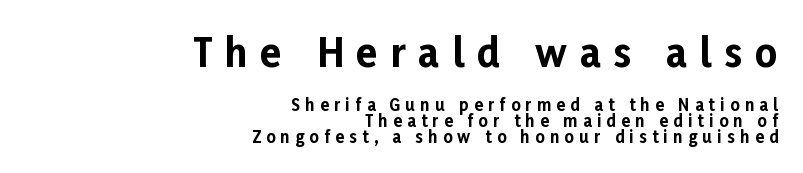
The image shows 39 px bold sans-serif type, upright; set right-aligned, tight line spacing (0.98x), unusually wide letter spacing (+0.33 em), not underlined; the first (top) block is 2.44x larger; low stroke contrast and a medium x-height.
